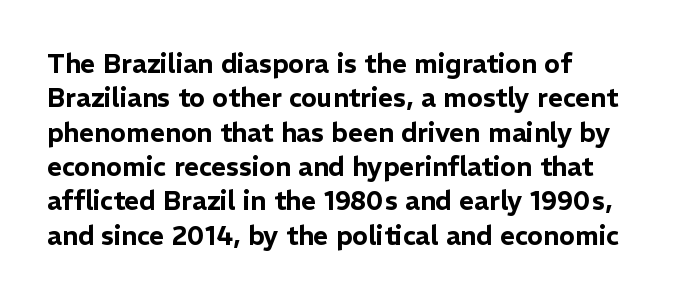
{"italic": "no", "underline": "no", "align": "left", "line_spacing": "normal", "line_spacing_ratio": 1.32, "letter_spacing": "normal", "letter_spacing_em": 0.0, "glyph_px": 26}
